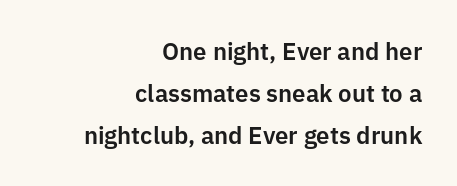
The image shows 24 px text type, upright; set right-aligned, line spacing 1.74x, normal letter spacing, not underlined.
